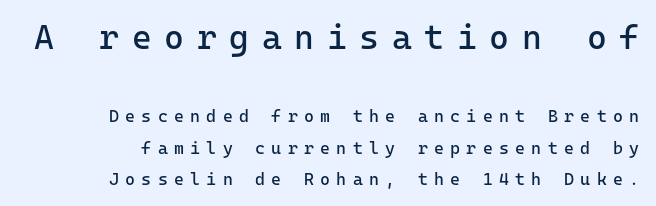
The image shows 34 px regular-weight sans-serif type, upright; set line spacing 1.83x, unusually wide letter spacing (+0.37 em), not underlined; the first (top) block is 2.0x larger; low stroke contrast and a medium x-height.
